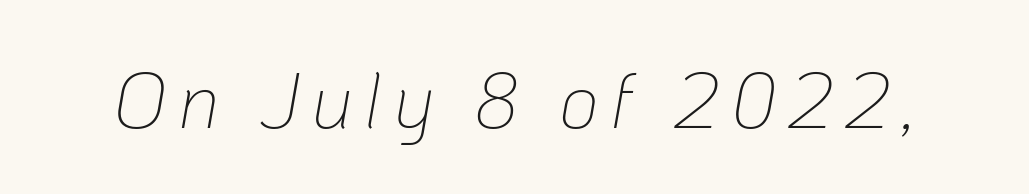
The image shows 78 px thin type, italic (leaning right); set not underlined; low stroke contrast and a medium x-height.
